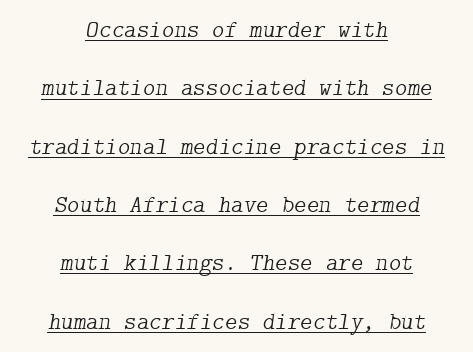
The weight would be labelled regular, book, light, or lighter still. The text block is weighted toward neither margin, spreading evenly from the middle. Look at the tracking — it's just the regular setting, nothing added. This rendering features underlined lettering. Rows of type keep a wide berth in the vertical direction.
